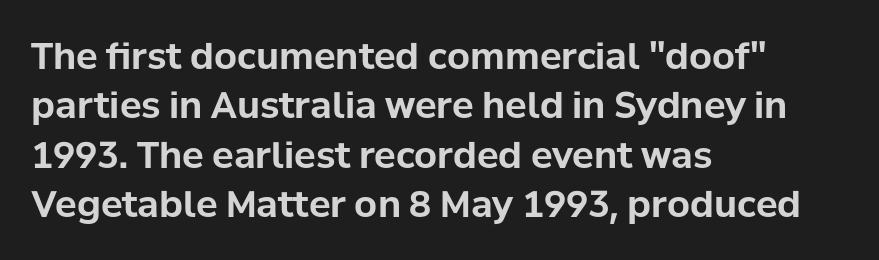
Q: Is the text bold? A: Yes.
Q: Is the text italic (slanted)? A: No, it is upright.
Q: Is the typeface a serif or a sans-serif typeface? A: Sans-serif.
Q: Is the text underlined? A: No.
Q: How is the paragraph aligned? A: Left-aligned.
Q: Is the spacing between letters normal or unusually wide? A: Normal.
Q: Is the spacing between lines tight, normal or loose? A: Normal.
Q: Width (condensed, normal, or wide)? A: Normal.
Q: Stroke contrast? A: Low.
Q: x-height? A: Medium.
Q: Monospaced? A: No.
